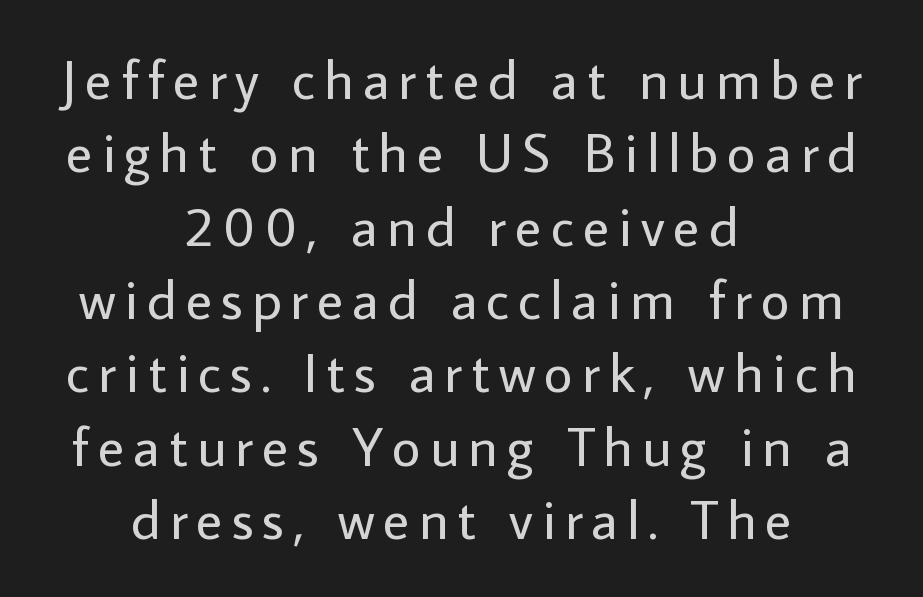
Teacher's note: observe the equal gaps on both sides — that is centered alignment. The designer left line spacing at the default. Upright lettering throughout. The strip under each line holds only bare page.
